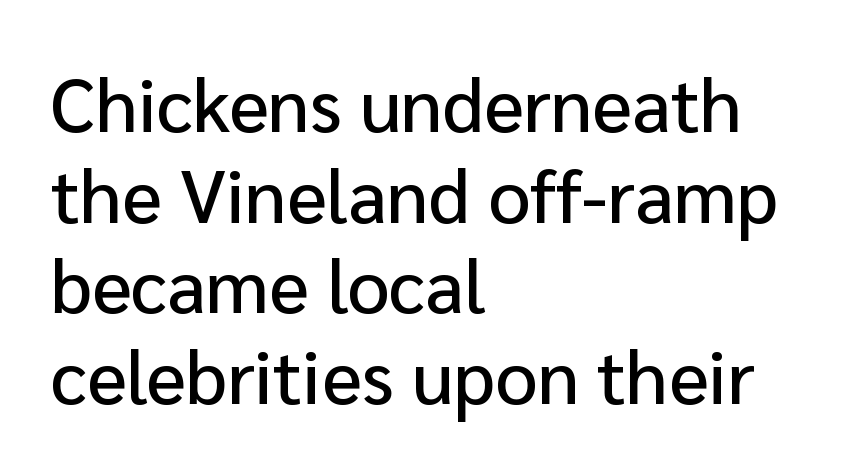
Is there any slant? The stems are plumb. Varying glyph widths throughout — classic text-font behaviour. The strip under each line holds only bare page. One-word summary of the alignment: left. Examine the stroke ends and you'll find no serifs. In terms of letterspacing, this is plain default setting.
